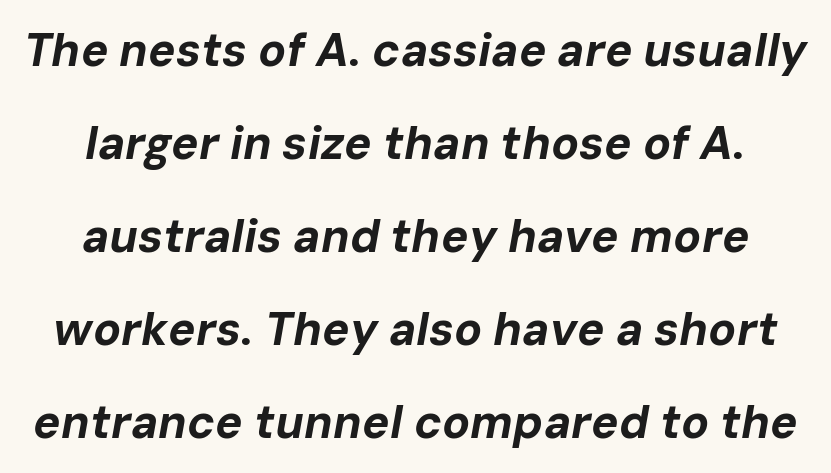
The image shows 46 px bold type, italic (leaning right); set centered, loose line spacing (2.02x), normal letter spacing, not underlined; low stroke contrast and a medium x-height.
